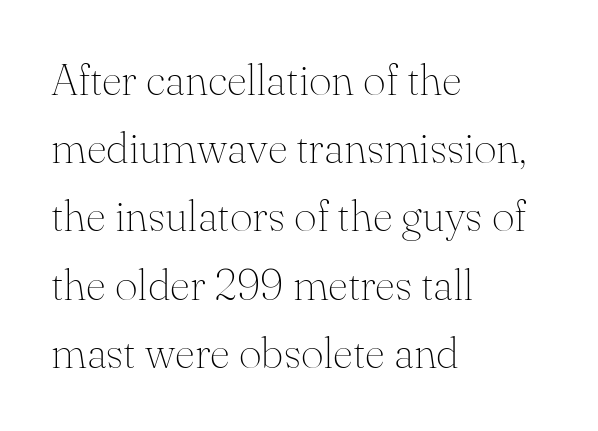
Q: Is the text bold? A: No.
Q: Is the text italic (slanted)? A: No, it is upright.
Q: Is the typeface a serif or a sans-serif typeface? A: Serif.
Q: Is the text underlined? A: No.
Q: How is the paragraph aligned? A: Left-aligned.
Q: Is the spacing between letters normal or unusually wide? A: Normal.
Q: Is the spacing between lines tight, normal or loose? A: Normal.
Q: Width (condensed, normal, or wide)? A: Normal.
Q: Stroke contrast? A: Medium.
Q: x-height? A: Small.
Q: Monospaced? A: No.
